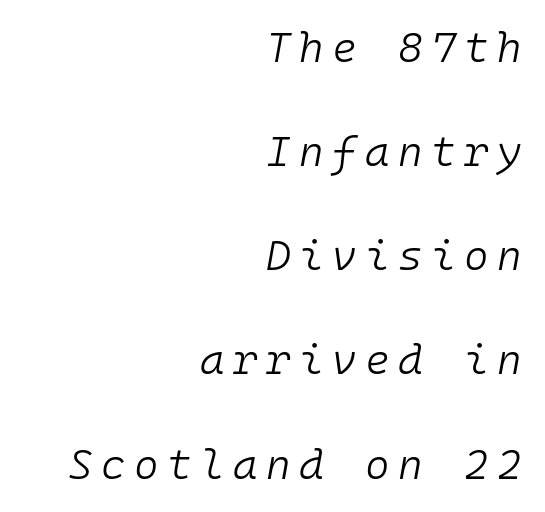
Q: Is the text bold? A: No.
Q: Is the text italic (slanted)? A: Yes, it leans right by about 10 degrees.
Q: Is the text underlined? A: No.
Q: How is the paragraph aligned? A: Right-aligned.
Q: Is the spacing between letters normal or unusually wide? A: Unusually wide.
Q: Is the spacing between lines tight, normal or loose? A: Loose.
Q: Width (condensed, normal, or wide)? A: Normal.
Q: Stroke contrast? A: Low.
Q: x-height? A: Medium.
Q: Monospaced? A: Yes.
